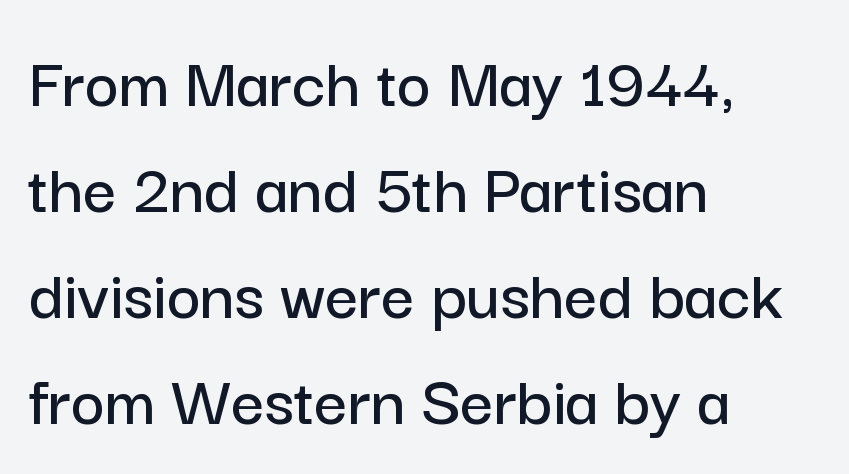
No word sits above an underline. Nobody touched the tracking dial on this one. Is the block centered? No — it sits flush against the left margin. Serifs: no, the terminals of the letterforms are clean. The letters advance in unequal steps, a hallmark of proportional type. If you drew a line through each stem, it would be perfectly vertical.
